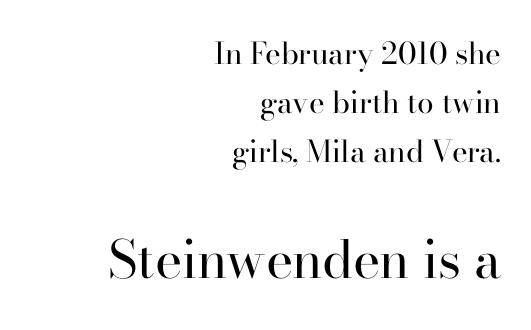
Is there any slant? The stems are plumb. Does extra space separate the letters? No, they use regular spacing. This sample has the flowing, uneven cadence of proportional lettering. A light-to-regular cut is what we see here. The typeface chosen for these lines features serifs.
